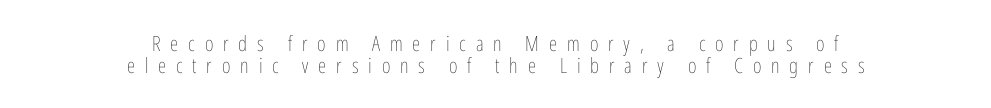
Q: Is the text bold? A: No.
Q: Is the text italic (slanted)? A: No, it is upright.
Q: Is the text underlined? A: No.
Q: How is the paragraph aligned? A: Centered.
Q: Is the spacing between letters normal or unusually wide? A: Unusually wide.
Q: Is the spacing between lines tight, normal or loose? A: Tight.
